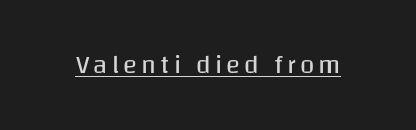
Notice how a bar underscores the lettering throughout. This is not heavy type; no bold has been used. The font's upright variant was chosen for this text.
